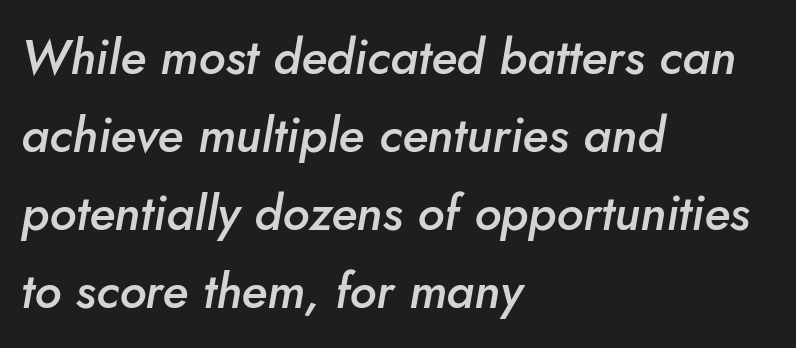
{"italic": "yes", "lean": "right", "slant_degrees": 5, "bold": "semi", "weight": "semibold", "width": "normal", "stroke_contrast": "low", "x_height": "small", "monospaced": "no", "underline": "no", "align": "left", "line_spacing": "normal", "line_spacing_ratio": 1.59, "letter_spacing": "normal", "letter_spacing_em": 0.0, "glyph_px": 49}
